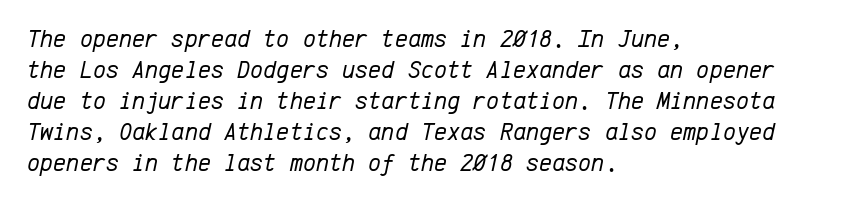
{"italic": "yes", "lean": "right", "slant_degrees": 12, "bold": "no", "underline": "no", "align": "left", "line_spacing_ratio": 1.24, "letter_spacing": "normal", "letter_spacing_em": 0.0, "glyph_px": 25}
